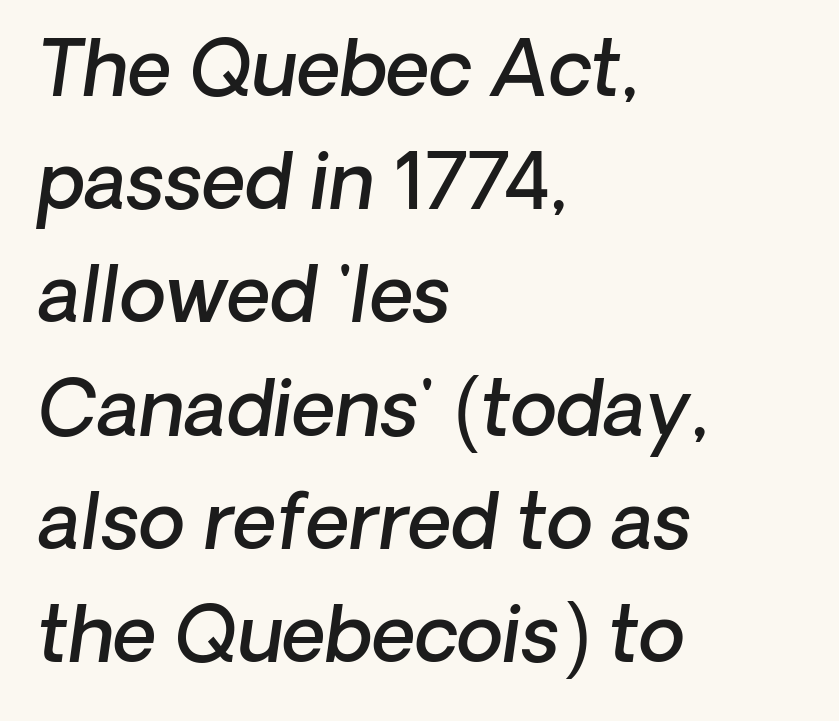
Q: Is the text bold? A: Semi-bold.
Q: Is the typeface a serif or a sans-serif typeface? A: Sans-serif.
Q: Is the text underlined? A: No.
Q: How is the paragraph aligned? A: Left-aligned.
Q: Is the spacing between letters normal or unusually wide? A: Normal.
Q: Is the spacing between lines tight, normal or loose? A: Normal.
Q: Width (condensed, normal, or wide)? A: Normal.
Q: Stroke contrast? A: Low.
Q: x-height? A: Medium.
Q: Monospaced? A: No.
